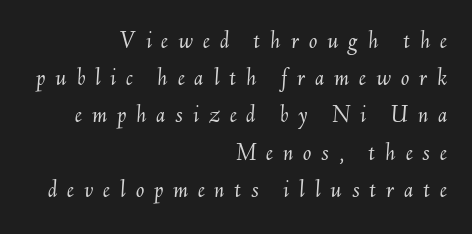
The image shows 25 px text type, italic (leaning right); set right-aligned, normal line spacing (1.49x), unusually wide letter spacing (+0.39 em), not underlined.
